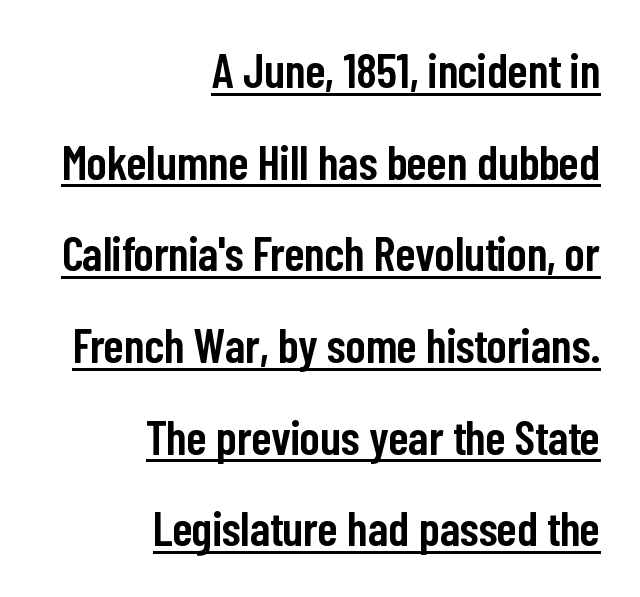
The image shows 48 px semibold, condensed sans-serif type, upright; set right-aligned, loose line spacing (1.91x), normal letter spacing, underlined; low stroke contrast and a medium x-height.
